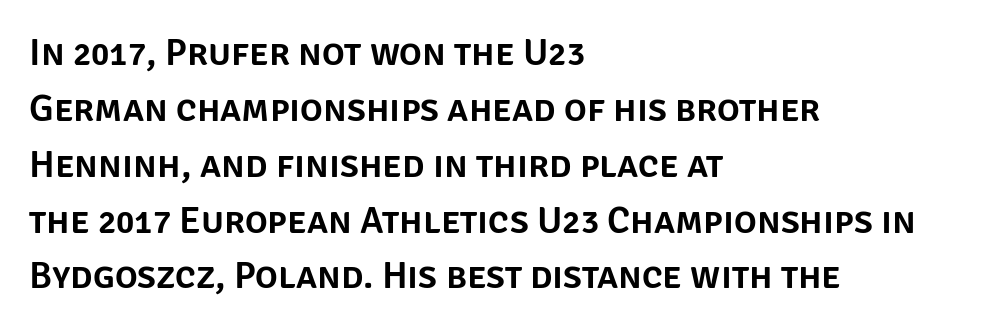
Q: Is the text italic (slanted)? A: No, it is upright.
Q: Is the typeface a serif or a sans-serif typeface? A: Sans-serif.
Q: Is the text underlined? A: No.
Q: How is the paragraph aligned? A: Left-aligned.
Q: Is the spacing between letters normal or unusually wide? A: Normal.
Q: Is the spacing between lines tight, normal or loose? A: Normal.
Q: Width (condensed, normal, or wide)? A: Normal.
Q: Stroke contrast? A: Low.
Q: x-height? A: Large.
Q: Monospaced? A: No.
